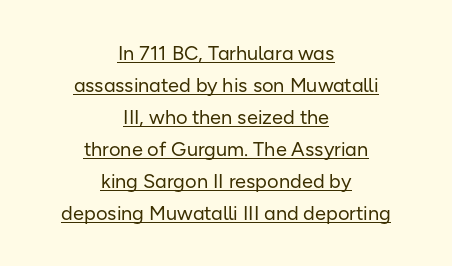
The image shows 20 px text type, upright; set centered, normal line spacing (1.6x), normal letter spacing, underlined.
